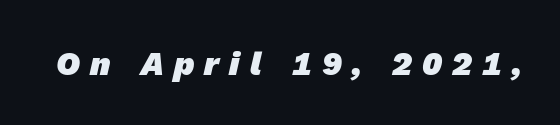
Bare-footed words on every line. Spacing verdict: proportional, widths tailored to each character. The tracking jumps out immediately: characters are airy and widely separated. Examine the stroke ends and you'll find no serifs.
